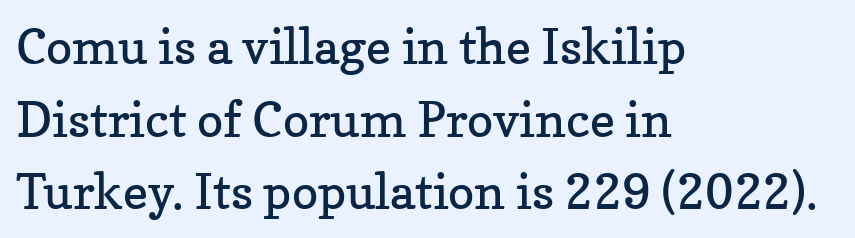
Q: Is the text bold? A: No.
Q: Is the text italic (slanted)? A: No, it is upright.
Q: Is the typeface a serif or a sans-serif typeface? A: Serif.
Q: Is the text underlined? A: No.
Q: How is the paragraph aligned? A: Left-aligned.
Q: Is the spacing between letters normal or unusually wide? A: Normal.
Q: Is the spacing between lines tight, normal or loose? A: Normal.
Q: Width (condensed, normal, or wide)? A: Normal.
Q: Stroke contrast? A: Low.
Q: x-height? A: Medium.
Q: Monospaced? A: No.
